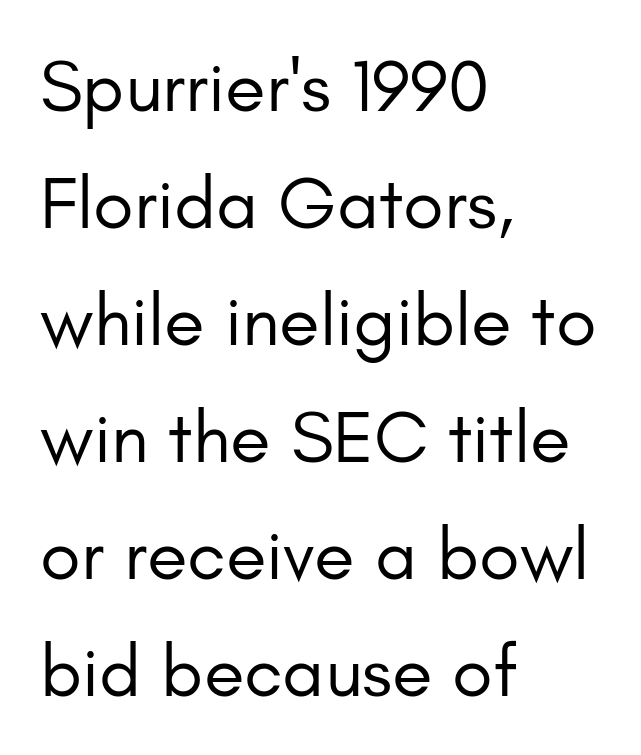
The type sits square on the baseline with zero lean. If you drew a ruler down the left edge, every line would touch it. To sum up the face: it is a sans, with no serifs. Letters rest on an invisible, unmarked baseline. The strokes are not fattened; the text isn't bold.
